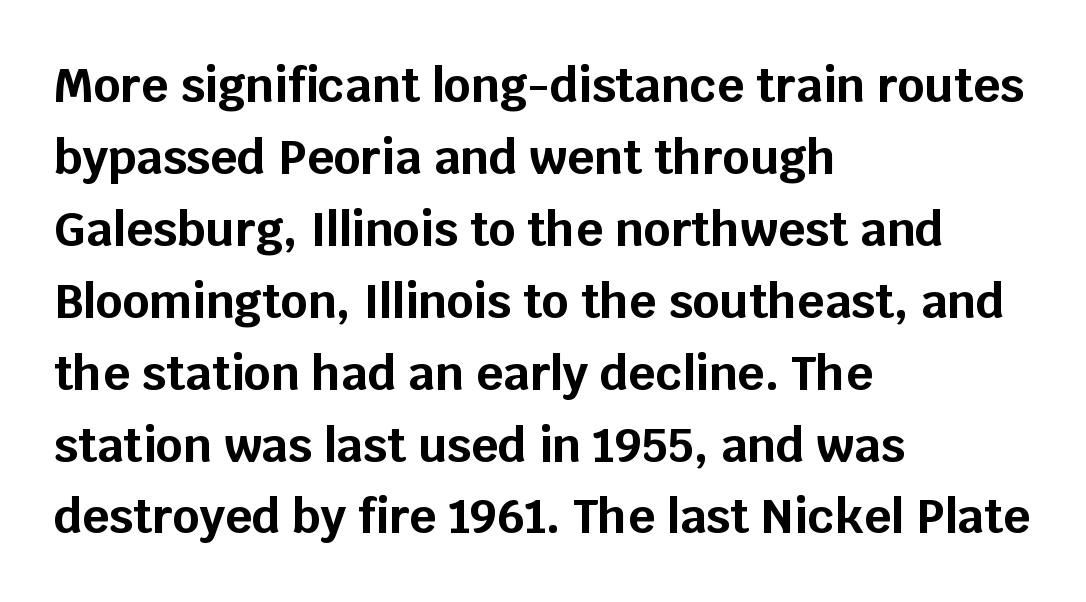
{"serif": "no", "italic": "no", "bold": "yes", "weight": "bold", "width": "normal", "stroke_contrast": "low", "x_height": "large", "monospaced": "no", "underline": "no", "align": "left", "line_spacing": "normal", "line_spacing_ratio": 1.53, "letter_spacing": "normal", "letter_spacing_em": 0.0, "glyph_px": 47}
